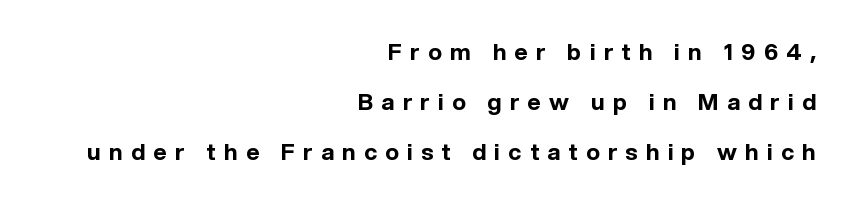
Q: Is the text bold? A: Yes.
Q: Is the text italic (slanted)? A: No, it is upright.
Q: Is the text underlined? A: No.
Q: How is the paragraph aligned? A: Right-aligned.
Q: Is the spacing between letters normal or unusually wide? A: Unusually wide.
Q: Is the spacing between lines tight, normal or loose? A: Loose.
